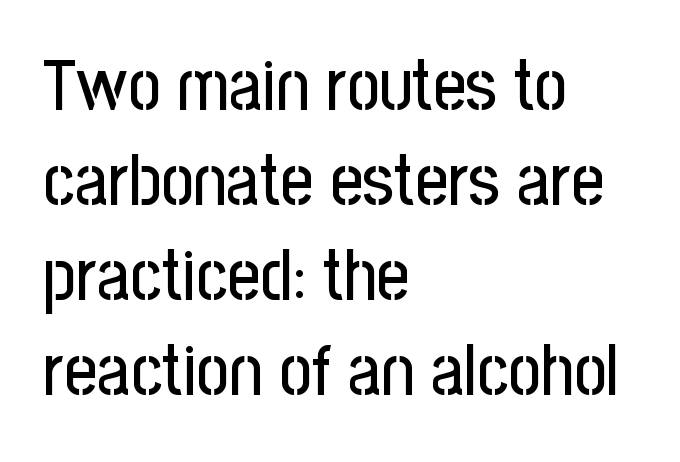
Q: Is the text italic (slanted)? A: No, it is upright.
Q: Is the typeface a serif or a sans-serif typeface? A: Sans-serif.
Q: Is the text underlined? A: No.
Q: How is the paragraph aligned? A: Left-aligned.
Q: Is the spacing between letters normal or unusually wide? A: Normal.
Q: Is the spacing between lines tight, normal or loose? A: Normal.
Q: Width (condensed, normal, or wide)? A: Condensed.
Q: Stroke contrast? A: Low.
Q: x-height? A: Medium.
Q: Monospaced? A: No.
